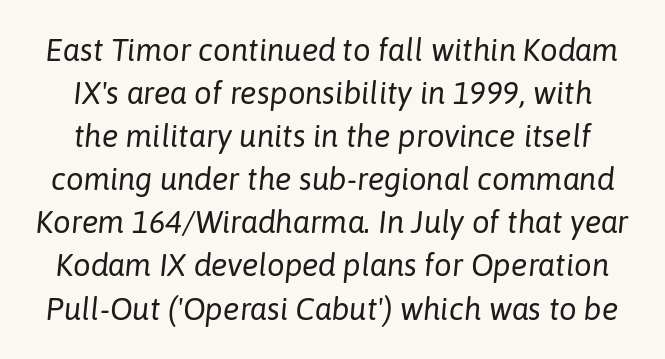
{"italic": "yes", "lean": "right", "slant_degrees": 6, "bold": "no", "weight": "regular", "width": "normal", "stroke_contrast": "low", "x_height": "medium", "monospaced": "no", "underline": "no", "line_spacing": "normal", "line_spacing_ratio": 1.39, "letter_spacing": "normal", "letter_spacing_em": 0.0, "glyph_px": 31}
